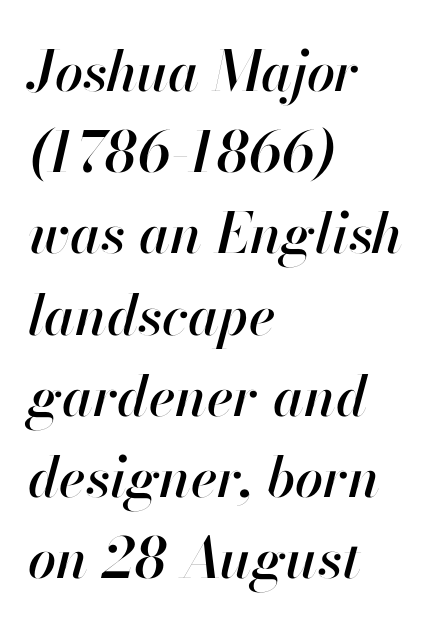
The image shows 56 px text type, italic (leaning right); set left-aligned, normal line spacing (1.45x), normal letter spacing, not underlined; high stroke contrast and a small x-height.
